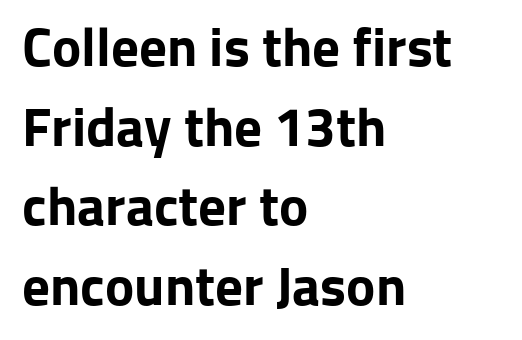
Q: Is the text bold? A: Yes.
Q: Is the text italic (slanted)? A: No, it is upright.
Q: Is the typeface a serif or a sans-serif typeface? A: Sans-serif.
Q: Is the text underlined? A: No.
Q: How is the paragraph aligned? A: Left-aligned.
Q: Is the spacing between letters normal or unusually wide? A: Normal.
Q: Is the spacing between lines tight, normal or loose? A: Normal.
Q: Width (condensed, normal, or wide)? A: Normal.
Q: Stroke contrast? A: Low.
Q: x-height? A: Medium.
Q: Monospaced? A: No.
